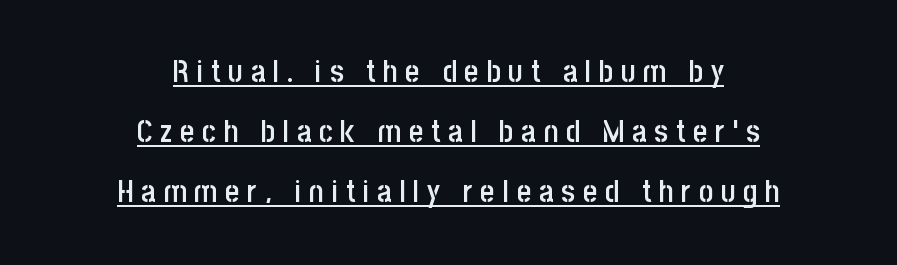
The image shows 31 px semibold, condensed sans-serif type, upright; set centered, loose line spacing (1.94x), unusually wide letter spacing (+0.25 em), underlined; low stroke contrast and a large x-height.
